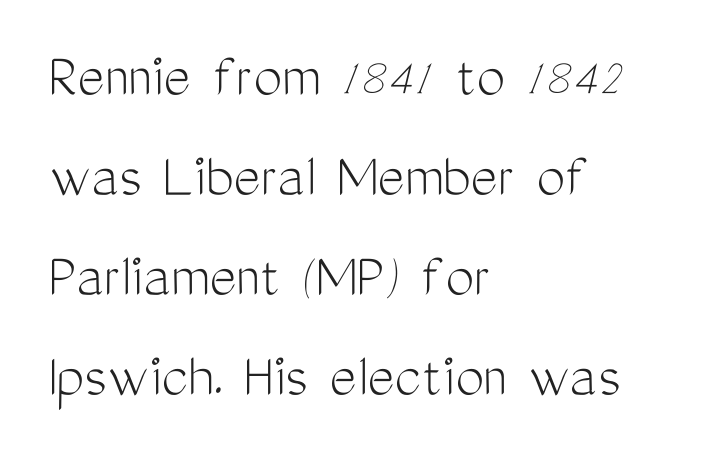
The image shows 64 px light, condensed sans-serif type, upright; set left-aligned, normal line spacing (1.56x), normal letter spacing, not underlined; medium stroke contrast and a medium x-height.
